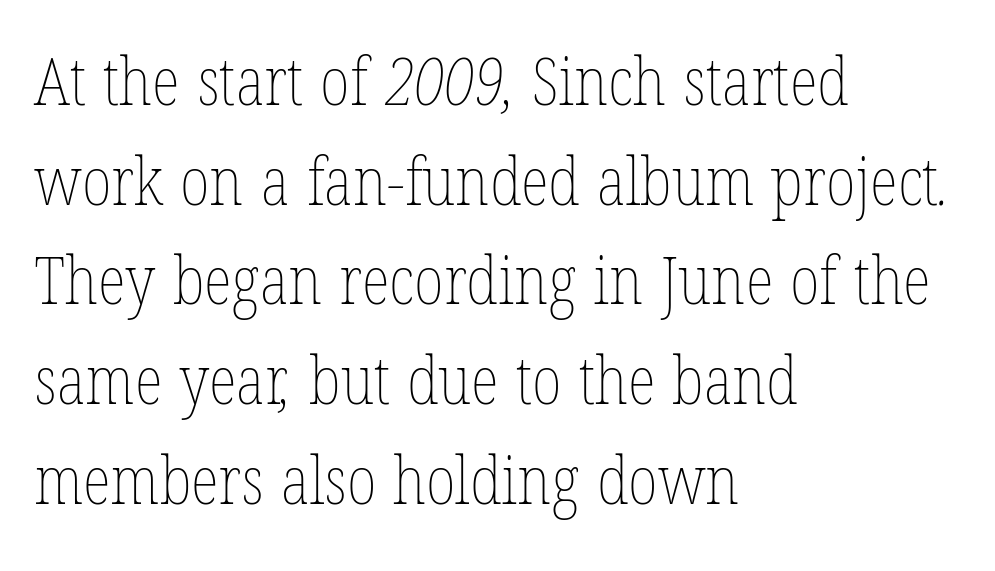
A bare baseline throughout the passage. Each line starts at the same left margin while the right side varies. The line-height multiplier appears to be the usual default. A light-to-regular cut is what we see here.
